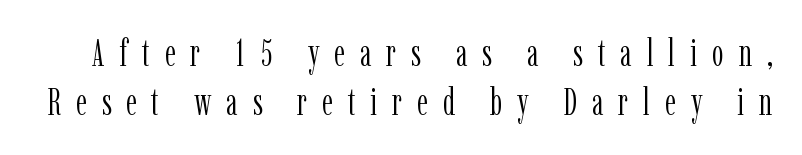
{"serif": "yes", "italic": "no", "bold": "no", "weight": "light", "width": "condensed", "stroke_contrast": "low", "x_height": "medium", "monospaced": "no", "underline": "no", "line_spacing": "normal", "line_spacing_ratio": 1.32, "letter_spacing": "wide", "letter_spacing_em": 0.4, "glyph_px": 37}
